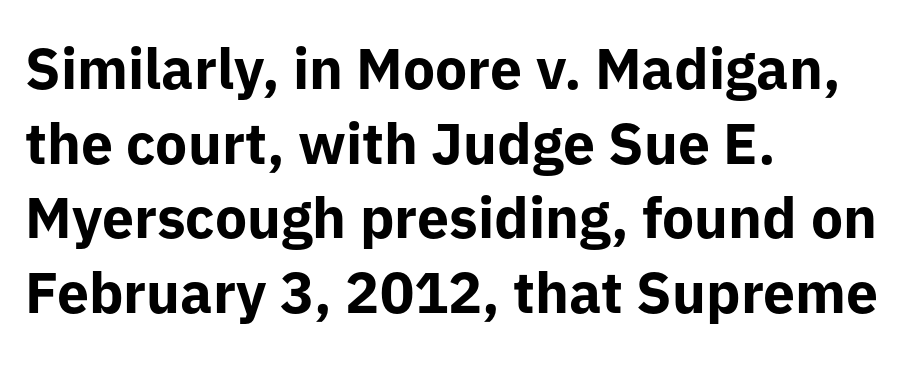
{"serif": "no", "italic": "no", "bold": "yes", "weight": "bold", "width": "normal", "stroke_contrast": "low", "x_height": "medium", "monospaced": "no", "underline": "no", "align": "left", "line_spacing": "normal", "line_spacing_ratio": 1.31, "letter_spacing": "normal", "letter_spacing_em": 0.0, "glyph_px": 57}
